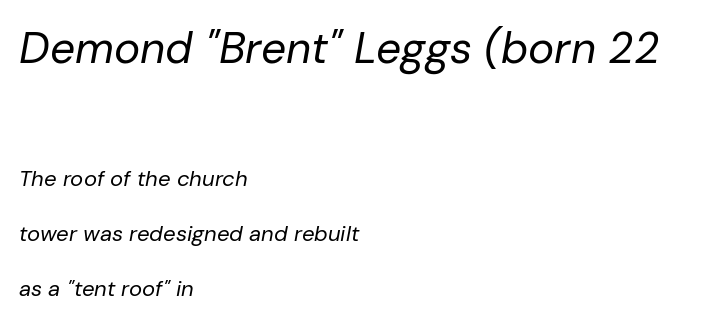
These lines stack with their left ends in a neat column. Weight: regular or lighter. Do the characters align in a grid? No, the font is proportional. Glyph-to-glyph distance matches everyday printed text. The first block has been scaled up relative to the second.
